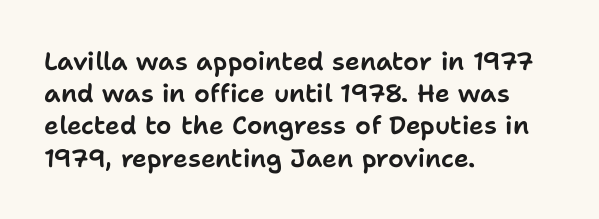
No italicization has been applied; the sample stays upright. This sample uses plain, unmodified letter spacing. Decoration check: the copy has no underline. The typesetter chose a ragged-right arrangement here. Interline gaps are of average width in this sample.
